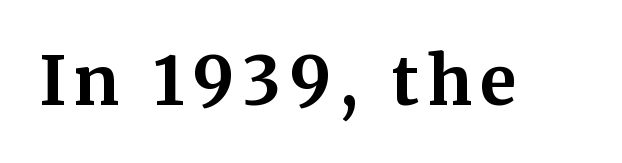
Note the varied advance widths — an 'i' is clearly narrower than an 'm'. Has an underline been added? It has not. Note: serifs present on the glyphs. Quick note: not italic, upright.
